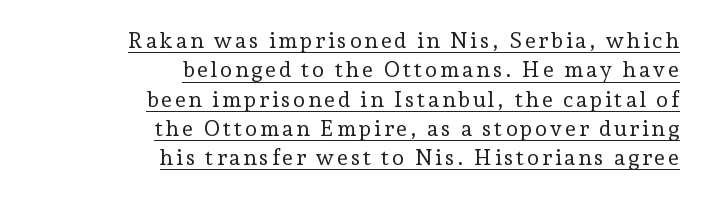
Q: Is the text bold? A: No.
Q: Is the text italic (slanted)? A: No, it is upright.
Q: Is the text underlined? A: Yes.
Q: How is the paragraph aligned? A: Right-aligned.
Q: Is the spacing between lines tight, normal or loose? A: Normal.
